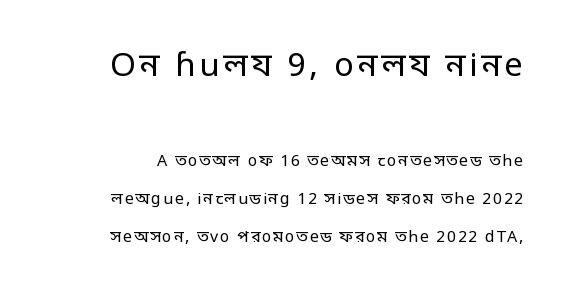
The image shows 33 px regular-weight, condensed sans-serif type, upright; set loose line spacing (2.4x), not underlined; the first (top) block is 2.06x larger; low stroke contrast.
